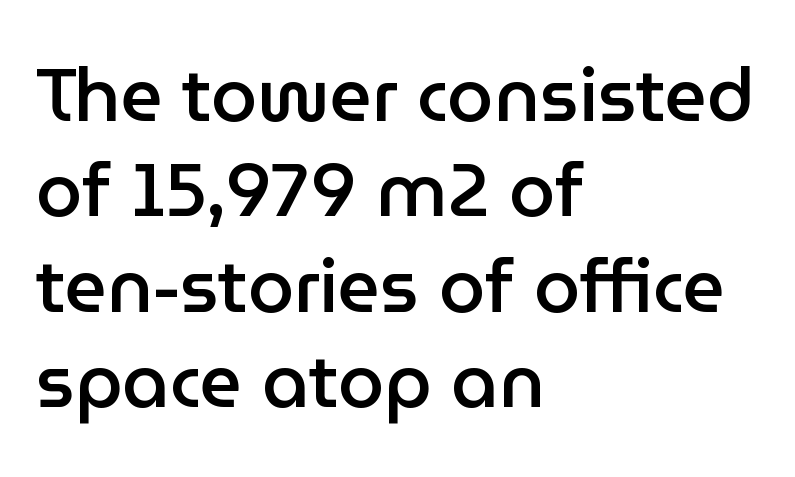
Q: Is the text bold? A: Semi-bold.
Q: Is the text italic (slanted)? A: No, it is upright.
Q: Is the typeface a serif or a sans-serif typeface? A: Sans-serif.
Q: Is the text underlined? A: No.
Q: How is the paragraph aligned? A: Left-aligned.
Q: Is the spacing between letters normal or unusually wide? A: Normal.
Q: Is the spacing between lines tight, normal or loose? A: Normal.
Q: Width (condensed, normal, or wide)? A: Normal.
Q: Stroke contrast? A: Low.
Q: x-height? A: Medium.
Q: Monospaced? A: No.
